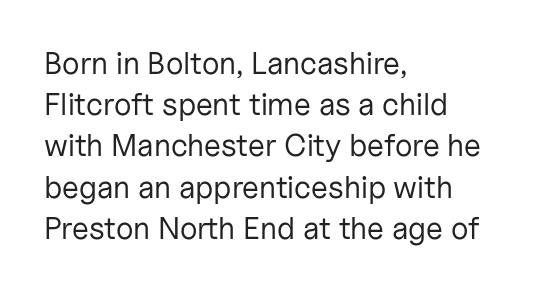
Q: Is the text bold? A: No.
Q: Is the text italic (slanted)? A: No, it is upright.
Q: Is the typeface a serif or a sans-serif typeface? A: Sans-serif.
Q: Is the text underlined? A: No.
Q: How is the paragraph aligned? A: Left-aligned.
Q: Is the spacing between letters normal or unusually wide? A: Normal.
Q: Is the spacing between lines tight, normal or loose? A: Normal.
Q: Width (condensed, normal, or wide)? A: Normal.
Q: Stroke contrast? A: Low.
Q: x-height? A: Medium.
Q: Monospaced? A: No.
